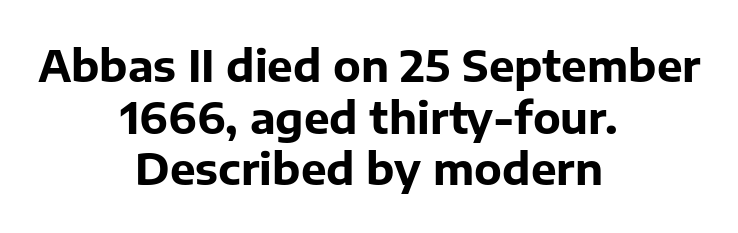
The image shows 43 px bold sans-serif type, upright; set centered, line spacing 1.2x, normal letter spacing, not underlined; low stroke contrast and a medium x-height.
